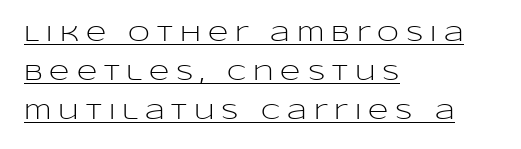
The image shows 22 px text type, upright; set left-aligned, line spacing 1.78x, unusually wide letter spacing (+0.32 em), underlined.
